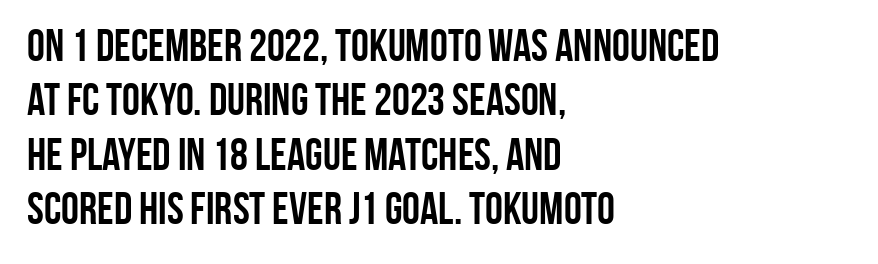
Q: Is the text bold? A: Yes.
Q: Is the text italic (slanted)? A: No, it is upright.
Q: Is the typeface a serif or a sans-serif typeface? A: Sans-serif.
Q: Is the text underlined? A: No.
Q: How is the paragraph aligned? A: Left-aligned.
Q: Is the spacing between letters normal or unusually wide? A: Normal.
Q: Width (condensed, normal, or wide)? A: Condensed.
Q: Stroke contrast? A: Low.
Q: x-height? A: Large.
Q: Monospaced? A: No.
